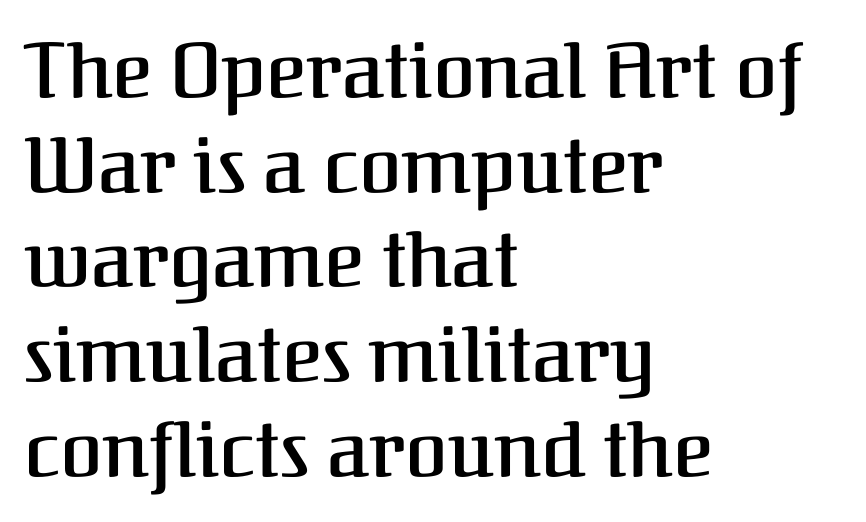
I'd call this a serif setting — the letters wear small feet. The face used here is proportionally spaced, like ordinary book or web type. Moderately thickened strokes mark this as semibold type. Characters follow at the spacing the type designer built in.
